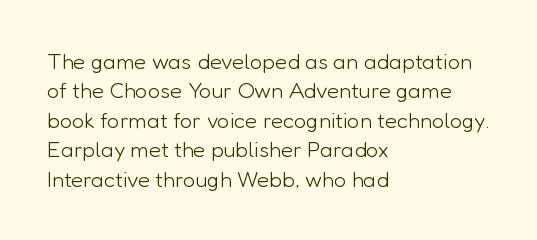
Bare-footed words on every line. Every stem runs plumb, perpendicular to the baseline. The typesetting does not lean heavy: it is not bold. Tracking value appears to be zero — textbook default spacing. The vertical gap from one line to the next is medium.
